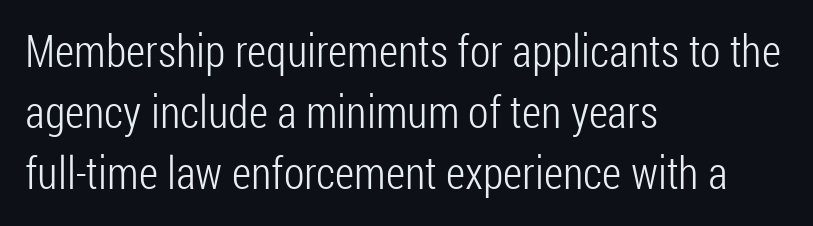
{"serif": "no", "italic": "no", "bold": "no", "weight": "light", "width": "condensed", "stroke_contrast": "low", "x_height": "medium", "monospaced": "no", "underline": "no", "align": "left", "line_spacing": "normal", "line_spacing_ratio": 1.36, "letter_spacing": "normal", "letter_spacing_em": 0.0, "glyph_px": 45}
